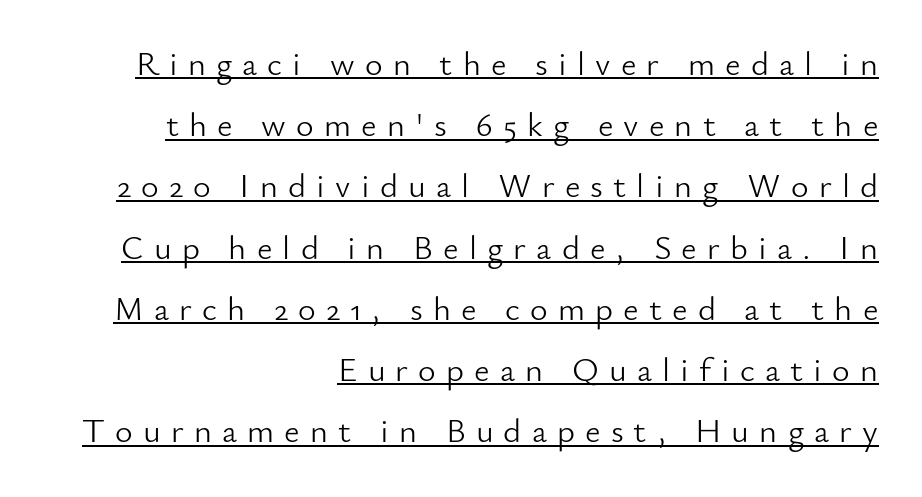
The axis of the letterforms is exactly vertical. Leftover space on each line is placed entirely before the opening word. The passage shown is typeset with a sans-serif family. How are the letters spaced? Widely, with obvious added tracking. A typesetter would call this proportional, since set widths differ per character.
